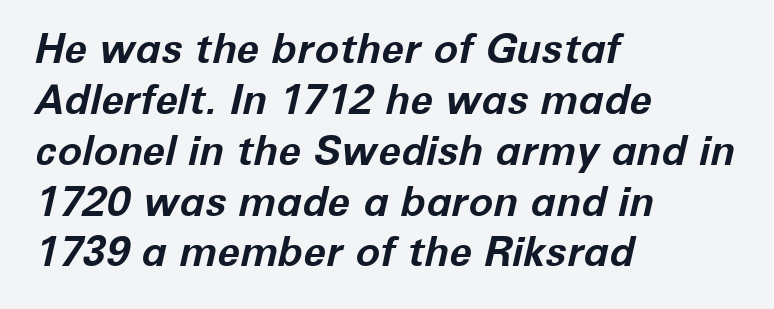
{"italic": "yes", "lean": "right", "slant_degrees": 12, "bold": "yes", "weight": "bold", "width": "normal", "stroke_contrast": "low", "x_height": "medium", "monospaced": "no", "underline": "no", "align": "left", "line_spacing_ratio": 1.24, "letter_spacing": "normal", "letter_spacing_em": 0.0, "glyph_px": 41}
